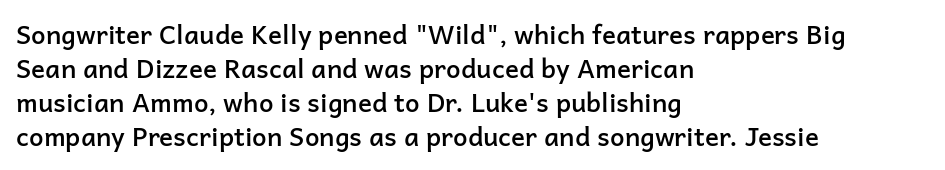
Q: Is the text bold? A: Semi-bold.
Q: Is the text italic (slanted)? A: No, it is upright.
Q: Is the text underlined? A: No.
Q: How is the paragraph aligned? A: Left-aligned.
Q: Is the spacing between letters normal or unusually wide? A: Normal.
Q: Is the spacing between lines tight, normal or loose? A: Normal.
